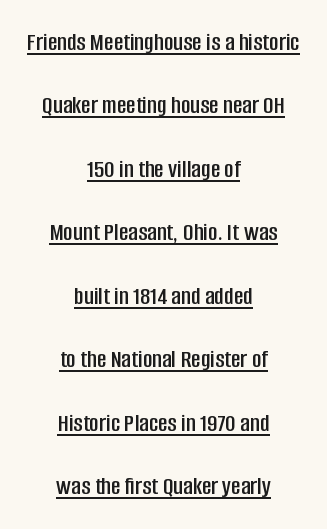
{"italic": "no", "underline": "yes", "align": "center", "line_spacing": "loose", "line_spacing_ratio": 2.44, "letter_spacing": "normal", "letter_spacing_em": 0.0, "glyph_px": 26}
